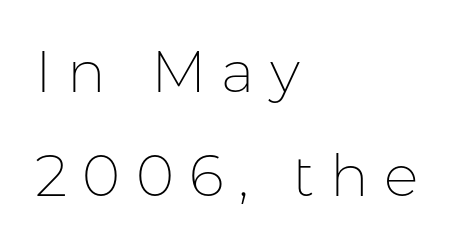
The image shows 58 px thin sans-serif type, upright; set left-aligned, line spacing 1.8x, unusually wide letter spacing (+0.26 em), not underlined; low stroke contrast and a medium x-height.
